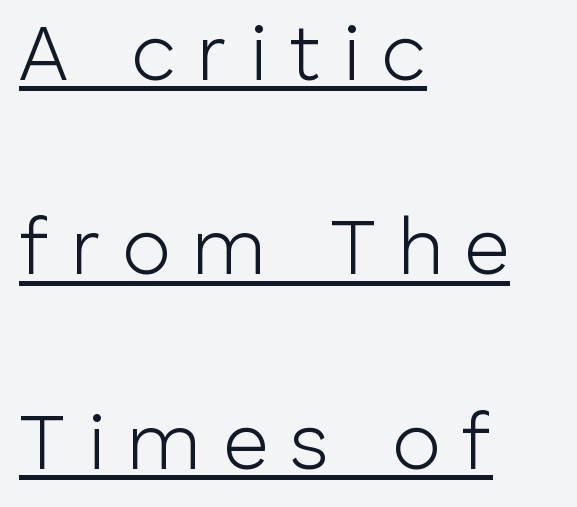
{"serif": "no", "italic": "no", "bold": "no", "weight": "light", "width": "normal", "stroke_contrast": "low", "x_height": "medium", "monospaced": "no", "underline": "yes", "align": "left", "line_spacing": "loose", "line_spacing_ratio": 2.46, "letter_spacing": "wide", "letter_spacing_em": 0.27, "glyph_px": 79}
